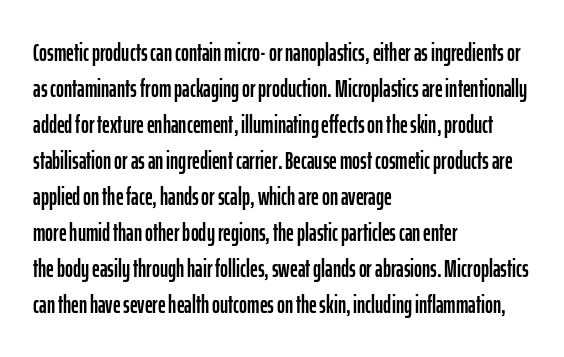
Q: Is the text italic (slanted)? A: No, it is upright.
Q: Is the text underlined? A: No.
Q: How is the paragraph aligned? A: Left-aligned.
Q: Is the spacing between letters normal or unusually wide? A: Normal.
Q: Is the spacing between lines tight, normal or loose? A: Normal.
